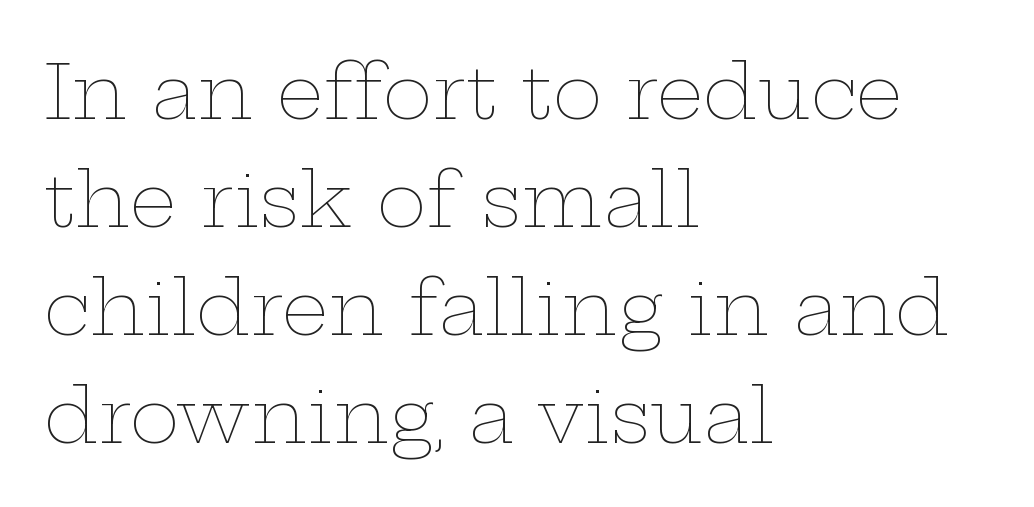
The lines are quadded left. The typesetting does not lean heavy: it is not bold. The line-height multiplier appears to be the usual default. Does the lettering tilt? It doesn't — this is upright.
